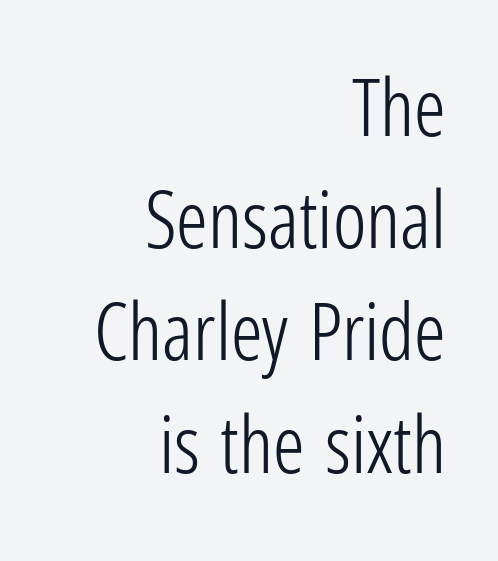
The rendering anchors every line to the right-hand side. Posture: vertical. Character widths vary here, with narrow letters taking less room than wide ones. Compared with typical paragraphs, the rows here are spaced about the same.
